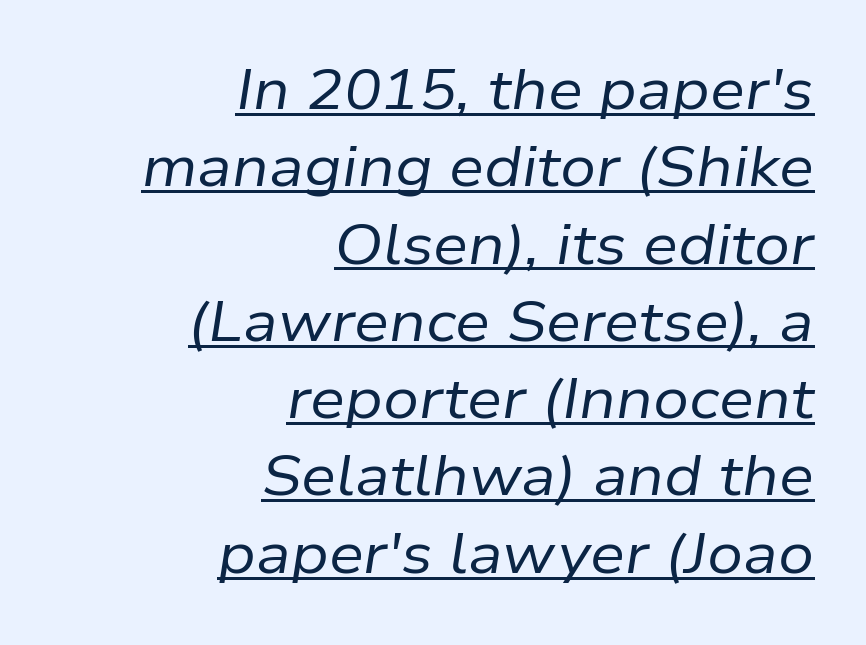
Q: Is the text bold? A: No.
Q: Is the text italic (slanted)? A: Yes, it leans right by about 9 degrees.
Q: Is the text underlined? A: Yes.
Q: How is the paragraph aligned? A: Right-aligned.
Q: Is the spacing between letters normal or unusually wide? A: Normal.
Q: Is the spacing between lines tight, normal or loose? A: Normal.
Q: Width (condensed, normal, or wide)? A: Normal.
Q: Stroke contrast? A: Low.
Q: x-height? A: Medium.
Q: Monospaced? A: No.
